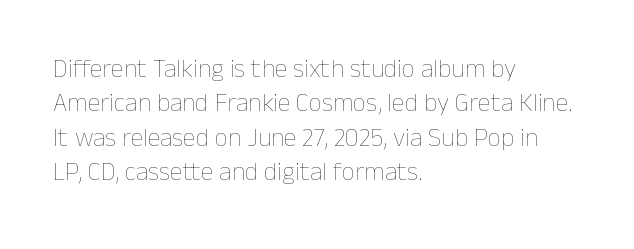
The image shows 26 px text type, upright; set left-aligned, normal line spacing (1.32x), normal letter spacing, not underlined.
